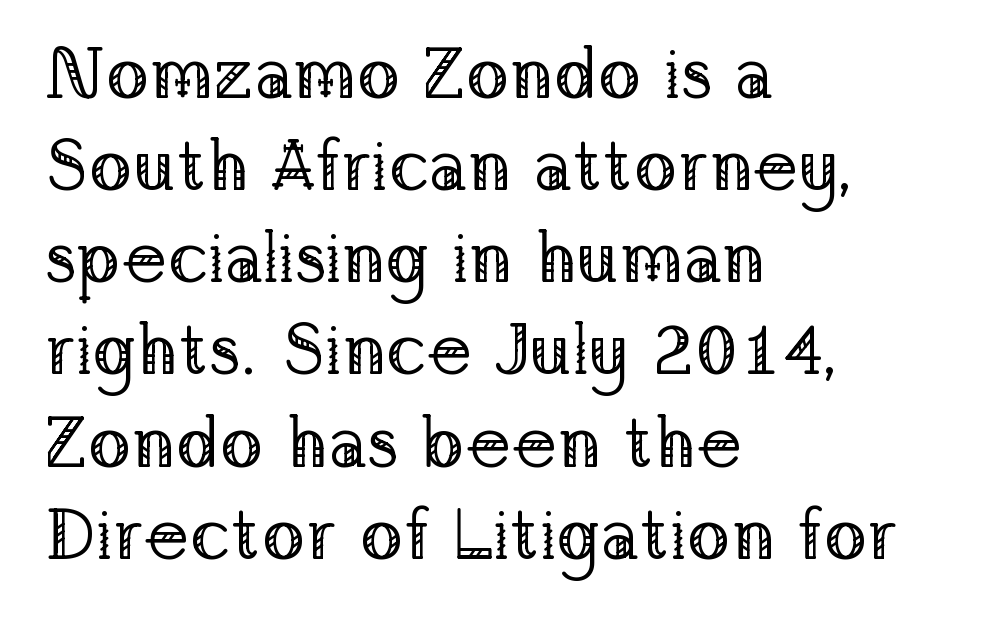
You can tell it's not italic because the verticals are truly vertical. Quick note: underline off. Proportional: the letters do not fall into vertical columns. A quiet, ordinary-to-light weight characterises the typeface.
